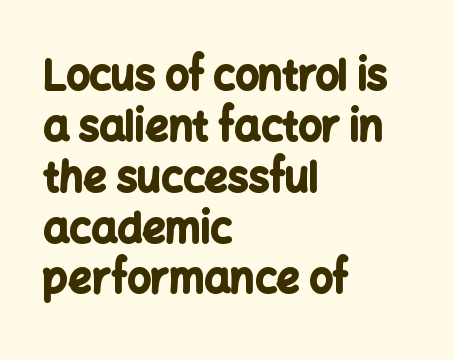
Is this a sans? Yes — the strokes have no serifs. Each word holds together tightly as a unit, with standard inter-letter gaps. Line beginnings align vertically; line endings do not. The rendering uses natural spacing where letterforms have individual widths.
